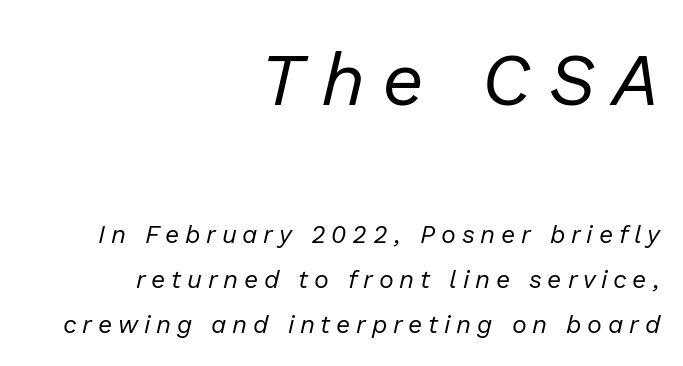
{"italic": "yes", "lean": "right", "slant_degrees": 13, "bold": "no", "weight": "regular", "width": "normal", "stroke_contrast": "low", "x_height": "medium", "monospaced": "no", "underline": "no", "align": "right", "line_spacing_ratio": 1.8, "letter_spacing": "wide", "letter_spacing_em": 0.23, "larger_block": "first", "size_ratio": 2.96, "glyph_px": 74}
